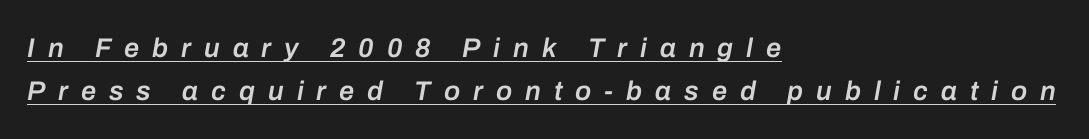
{"italic": "yes", "lean": "right", "slant_degrees": 10, "bold": "semi", "underline": "yes", "align": "left", "line_spacing": "normal", "line_spacing_ratio": 1.59, "letter_spacing": "wide", "letter_spacing_em": 0.48, "glyph_px": 27}
